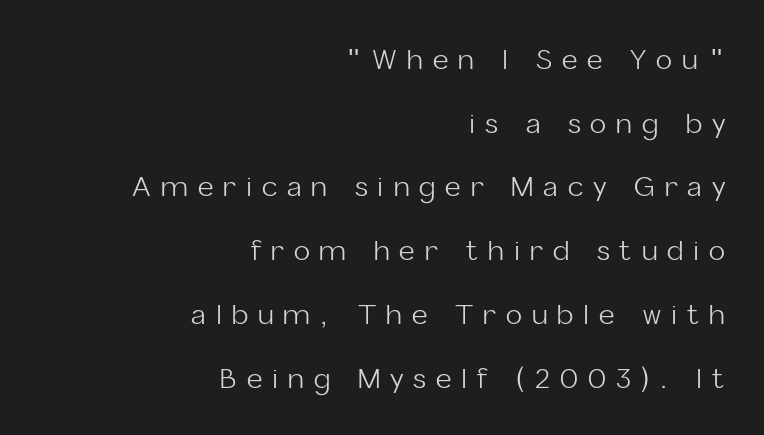
{"italic": "no", "bold": "no", "underline": "no", "align": "right", "line_spacing": "loose", "line_spacing_ratio": 2.36, "letter_spacing": "wide", "letter_spacing_em": 0.37, "glyph_px": 27}
